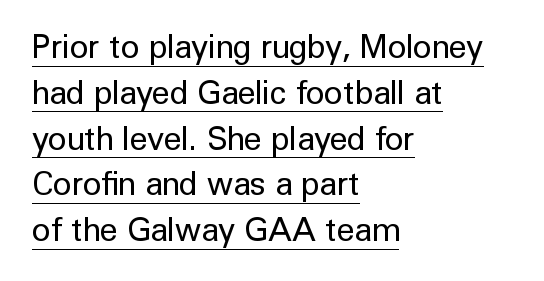
{"serif": "no", "italic": "no", "bold": "no", "weight": "regular", "width": "normal", "stroke_contrast": "low", "x_height": "medium", "monospaced": "no", "underline": "yes", "align": "left", "line_spacing": "normal", "line_spacing_ratio": 1.43, "letter_spacing": "normal", "letter_spacing_em": 0.0, "glyph_px": 32}
